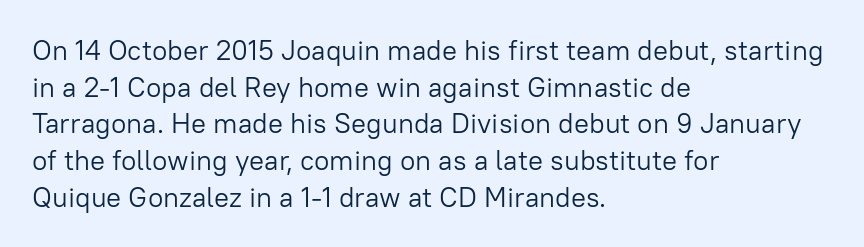
{"serif": "no", "italic": "no", "bold": "no", "weight": "light", "width": "normal", "stroke_contrast": "low", "x_height": "medium", "monospaced": "no", "underline": "no", "align": "left", "line_spacing": "normal", "line_spacing_ratio": 1.31, "letter_spacing": "normal", "letter_spacing_em": 0.0, "glyph_px": 28}
